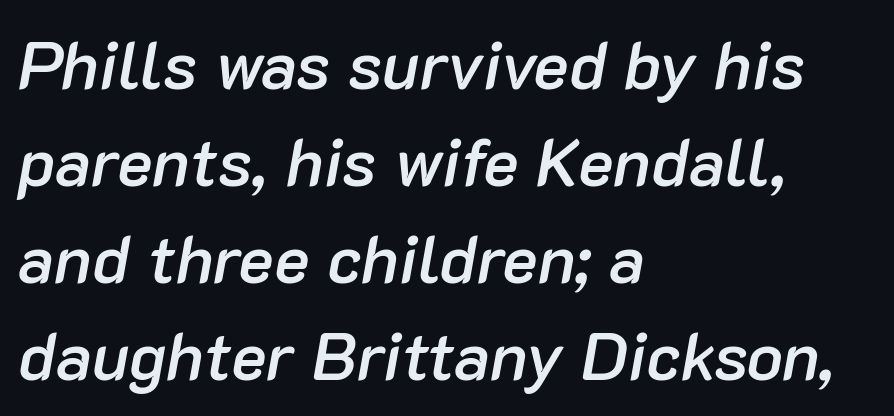
Q: Is the text bold? A: Semi-bold.
Q: Is the text italic (slanted)? A: Yes, it leans right by about 10 degrees.
Q: Is the text underlined? A: No.
Q: How is the paragraph aligned? A: Left-aligned.
Q: Is the spacing between letters normal or unusually wide? A: Normal.
Q: Is the spacing between lines tight, normal or loose? A: Normal.
Q: Width (condensed, normal, or wide)? A: Normal.
Q: Stroke contrast? A: Low.
Q: x-height? A: Medium.
Q: Monospaced? A: No.
